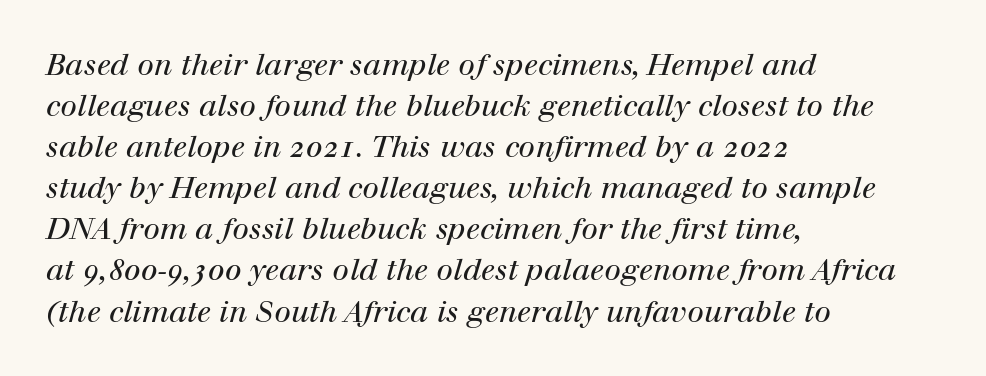
The image shows 30 px regular-weight serif type, italic (leaning right); set left-aligned, normal line spacing (1.37x), normal letter spacing, not underlined; high stroke contrast and a medium x-height.
